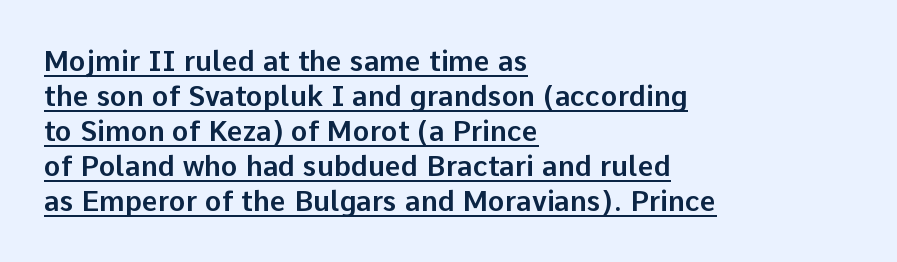
{"serif": "no", "italic": "no", "width": "normal", "stroke_contrast": "low", "x_height": "medium", "monospaced": "no", "underline": "yes", "align": "left", "line_spacing": "normal", "line_spacing_ratio": 1.25, "letter_spacing": "normal", "letter_spacing_em": 0.0, "glyph_px": 28}
